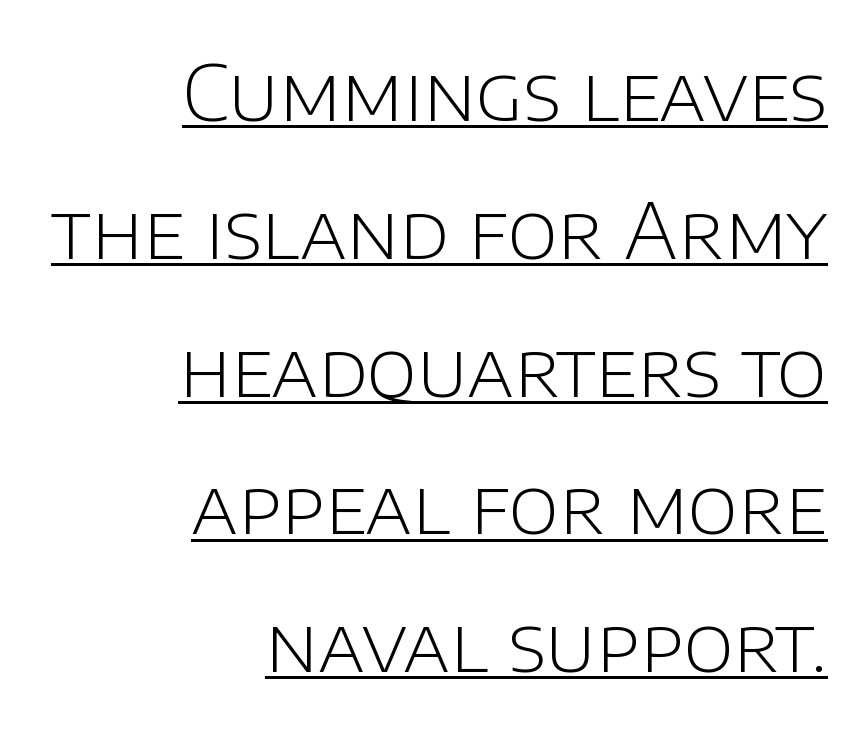
The specimen reads as upright at a glance. These lines stack with their right ends in a neat column. Heaviness? Minimal to ordinary, like unemphasized prose. Look at the bottom of the vertical strokes: they stop flat, with no serifs.
